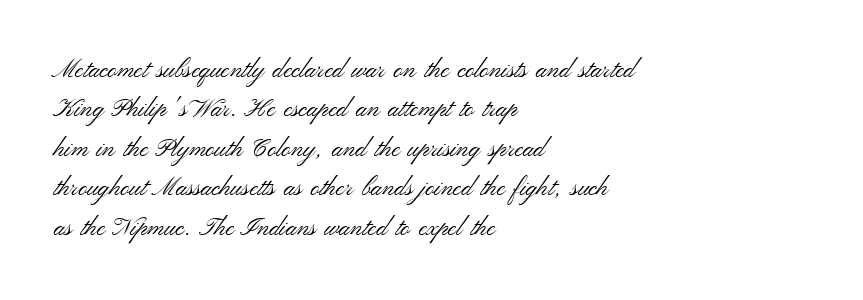
The image shows 25 px text type; set left-aligned, normal line spacing (1.58x), normal letter spacing, not underlined.
